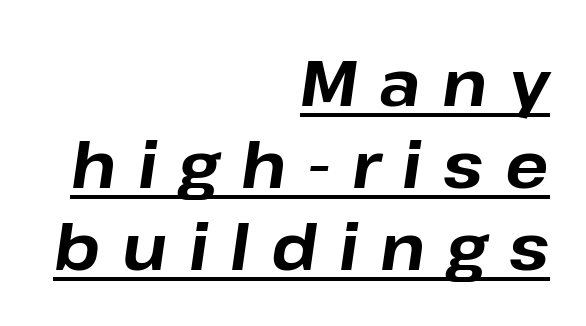
The tracking jumps out immediately: characters are airy and widely separated. Has an underline been added? It has. Think of a printed novel: that variable character pitch is what you see here. A typesetter would call this leading conventional body-copy spacing.
